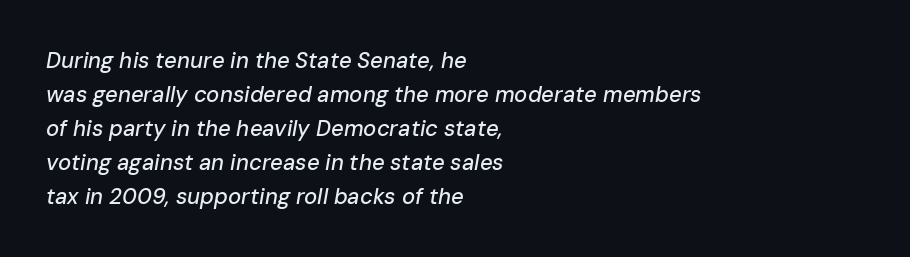
The image shows 22 px text type, italic (leaning right); set left-aligned, normal line spacing (1.54x), normal letter spacing, not underlined.
